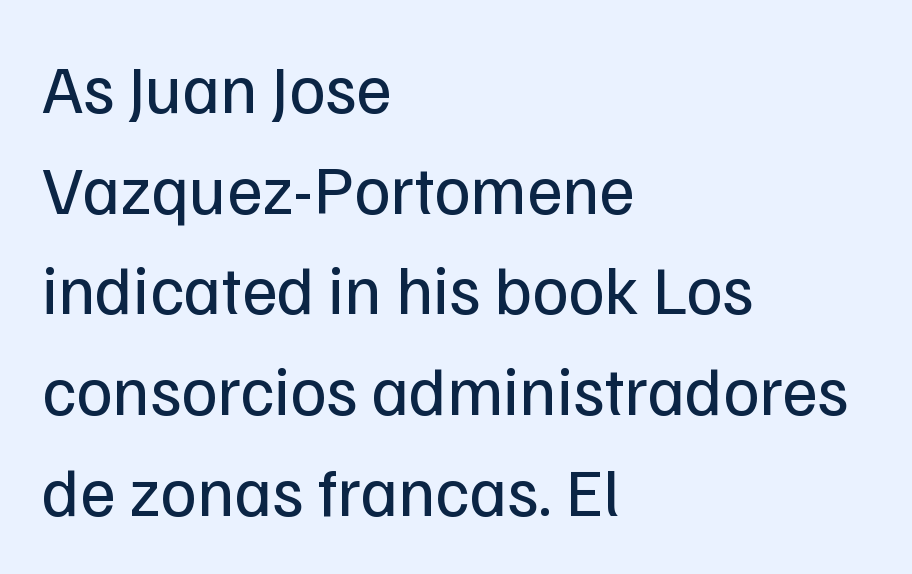
Q: Is the text bold? A: No.
Q: Is the text italic (slanted)? A: No, it is upright.
Q: Is the typeface a serif or a sans-serif typeface? A: Sans-serif.
Q: Is the text underlined? A: No.
Q: How is the paragraph aligned? A: Left-aligned.
Q: Is the spacing between letters normal or unusually wide? A: Normal.
Q: Is the spacing between lines tight, normal or loose? A: Normal.
Q: Width (condensed, normal, or wide)? A: Normal.
Q: Stroke contrast? A: Low.
Q: x-height? A: Medium.
Q: Monospaced? A: No.
